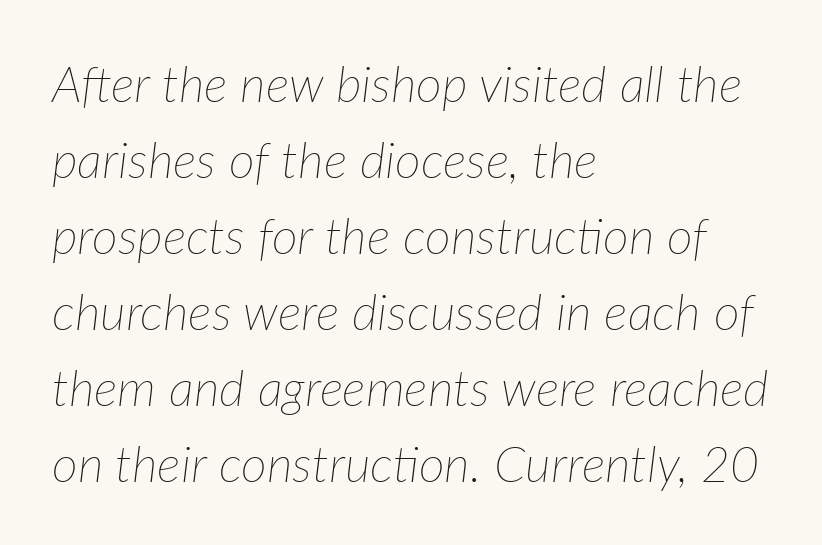
Leftover space on each line is placed entirely after the last word. The font sits on the lighter half of the weight spectrum, regular included. The tracking reads as untouched default to a designer's eye. The passage shown is typed in a proportional face where columns would drift.
